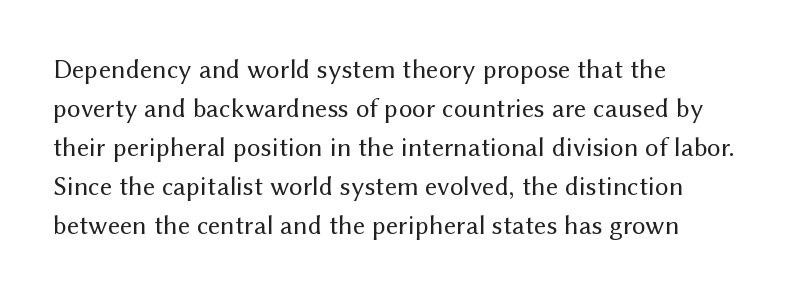
Q: Is the text bold? A: No.
Q: Is the text italic (slanted)? A: No, it is upright.
Q: Is the text underlined? A: No.
Q: How is the paragraph aligned? A: Left-aligned.
Q: Is the spacing between letters normal or unusually wide? A: Normal.
Q: Is the spacing between lines tight, normal or loose? A: Normal.
